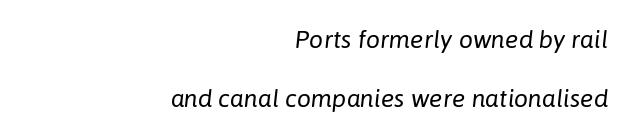
Quick note: interline space is abundant. Type without underlining. Caption: face not bold, strokes unweighted. Would a proofreader flag this as italicized? Yes.
